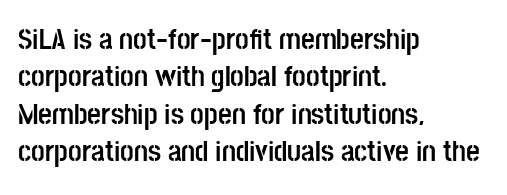
{"serif": "no", "italic": "no", "bold": "yes", "weight": "semibold", "width": "condensed", "stroke_contrast": "low", "x_height": "large", "monospaced": "no", "underline": "no", "align": "left", "line_spacing": "normal", "line_spacing_ratio": 1.25, "letter_spacing": "normal", "letter_spacing_em": 0.0, "glyph_px": 30}
